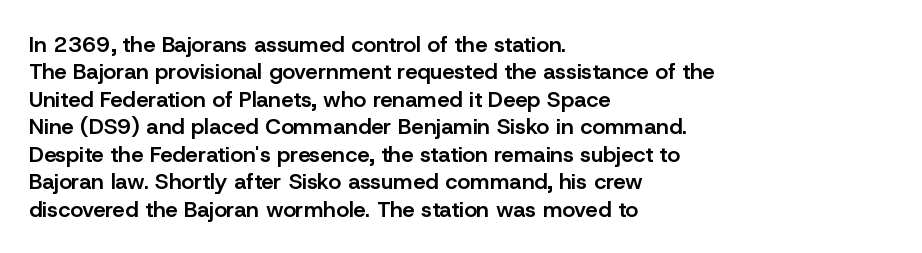
Q: Is the text bold? A: Semi-bold.
Q: Is the text italic (slanted)? A: No, it is upright.
Q: Is the text underlined? A: No.
Q: How is the paragraph aligned? A: Left-aligned.
Q: Is the spacing between letters normal or unusually wide? A: Normal.
Q: Is the spacing between lines tight, normal or loose? A: Normal.
